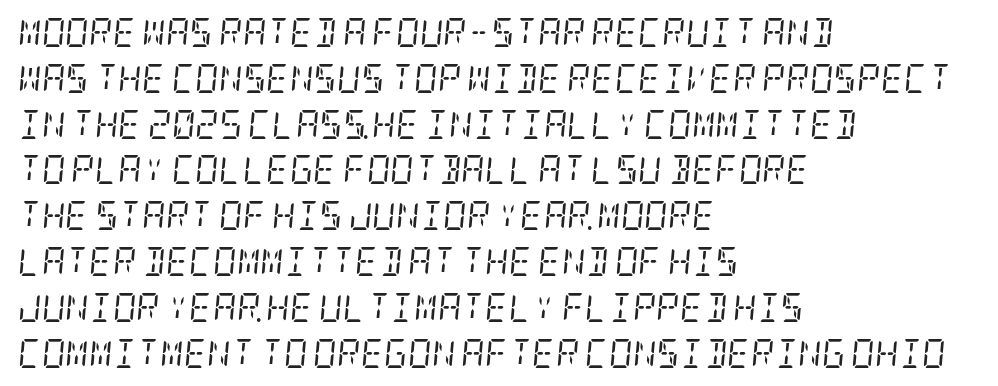
{"serif": "yes", "italic": "yes", "lean": "right", "slant_degrees": 5, "bold": "no", "weight": "regular", "width": "condensed", "stroke_contrast": "low", "x_height": "large", "underline": "no", "align": "left", "line_spacing": "normal", "line_spacing_ratio": 1.58, "letter_spacing": "normal", "letter_spacing_em": 0.0, "glyph_px": 29}
